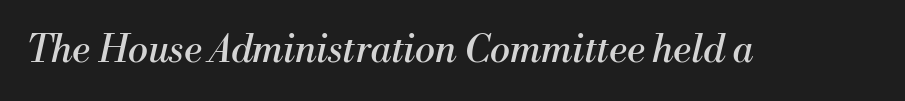
Q: Is the text bold? A: No.
Q: Is the text italic (slanted)? A: Yes, it leans right by about 13 degrees.
Q: Is the typeface a serif or a sans-serif typeface? A: Serif.
Q: Is the text underlined? A: No.
Q: Is the spacing between letters normal or unusually wide? A: Normal.
Q: Width (condensed, normal, or wide)? A: Normal.
Q: Stroke contrast? A: Medium.
Q: x-height? A: Small.
Q: Monospaced? A: No.
